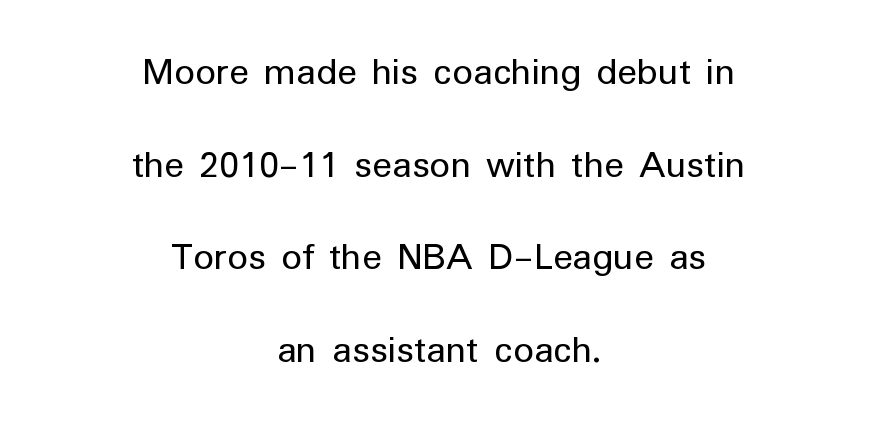
The image shows 41 px regular-weight sans-serif type, upright; set centered, loose line spacing (2.26x), normal letter spacing, not underlined; low stroke contrast and a medium x-height.
